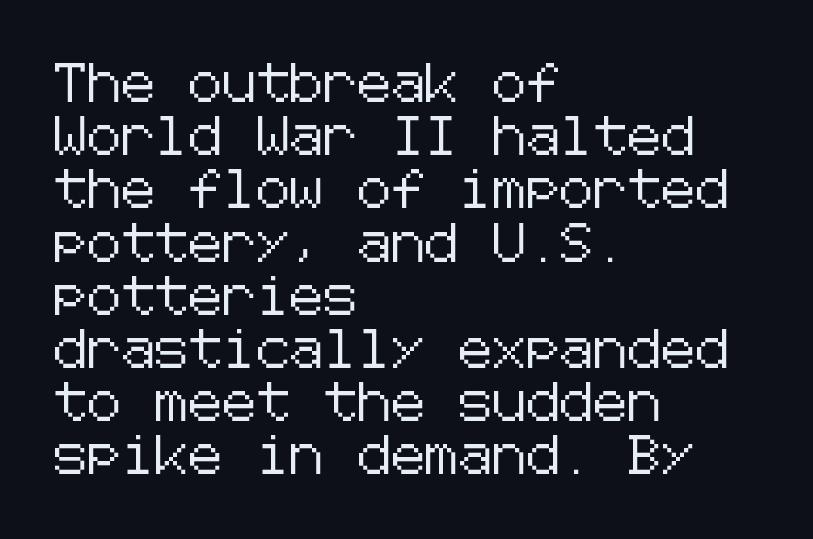
The image shows 38 px sans-serif type, upright; set left-aligned, normal line spacing (1.4x), normal letter spacing, not underlined; low stroke contrast and a medium x-height.
